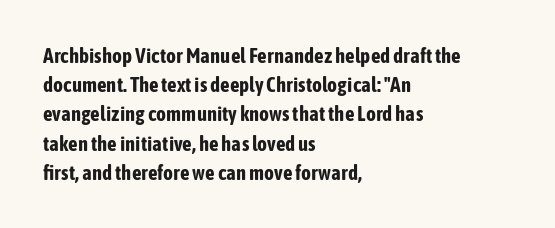
The image shows 21 px bold type, upright; set left-aligned, normal line spacing (1.39x), normal letter spacing, not underlined.
